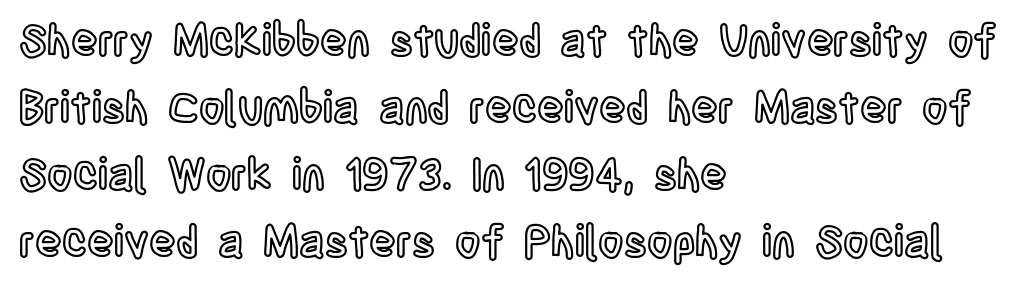
The image shows 44 px condensed type, upright; set left-aligned, normal line spacing (1.52x), normal letter spacing, not underlined; a large x-height.
